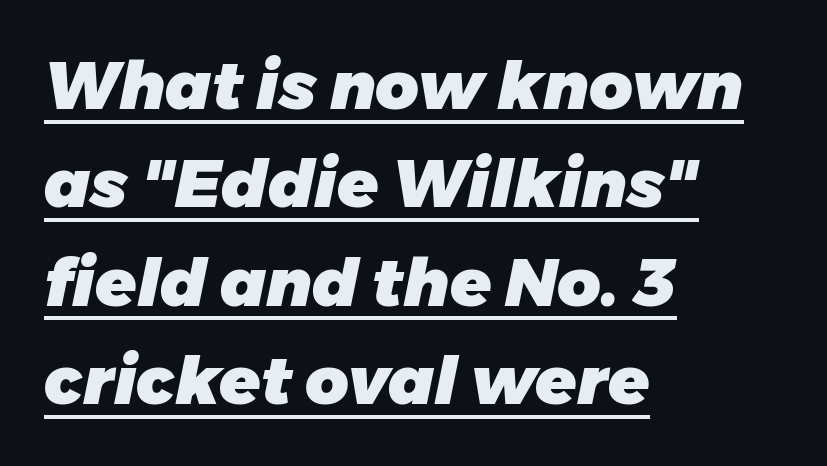
Q: Is the text bold? A: Yes.
Q: Is the text italic (slanted)? A: Yes, it leans right by about 11 degrees.
Q: Is the text underlined? A: Yes.
Q: How is the paragraph aligned? A: Left-aligned.
Q: Is the spacing between letters normal or unusually wide? A: Normal.
Q: Is the spacing between lines tight, normal or loose? A: Normal.
Q: Width (condensed, normal, or wide)? A: Normal.
Q: Stroke contrast? A: Low.
Q: x-height? A: Medium.
Q: Monospaced? A: No.
